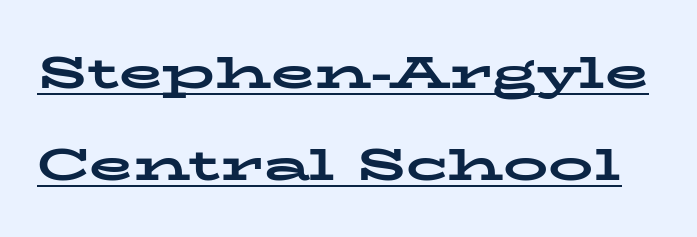
The image shows 45 px bold, wide serif type, upright; set loose line spacing (2.05x), normal letter spacing, underlined; low stroke contrast and a medium x-height.
